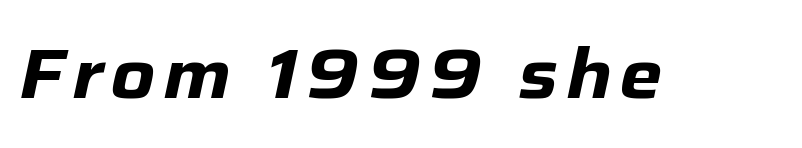
The image shows 69 px heavy type, italic (leaning right); set not underlined; low stroke contrast and a medium x-height.
